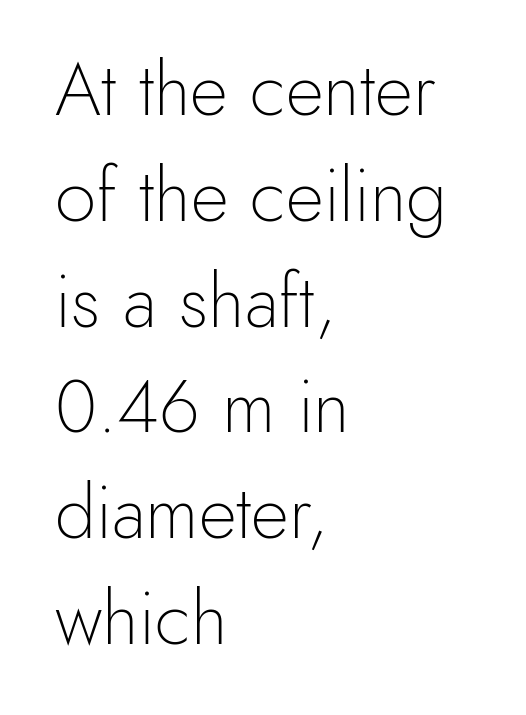
{"serif": "no", "italic": "no", "bold": "no", "weight": "light", "width": "normal", "x_height": "small", "monospaced": "no", "underline": "no", "align": "left", "line_spacing": "normal", "line_spacing_ratio": 1.43, "letter_spacing": "normal", "letter_spacing_em": 0.0, "glyph_px": 74}
